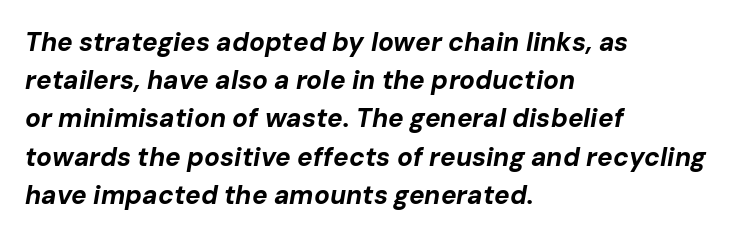
In CSS terms this would be text-align: left. Normally led — the rows are evenly, conventionally spaced. Look at the tracking — it's just the regular setting, nothing added. Tall strokes in this sample are angled rather than plumb. No word sits above an underline. Weight check: bold — yes, fully.
